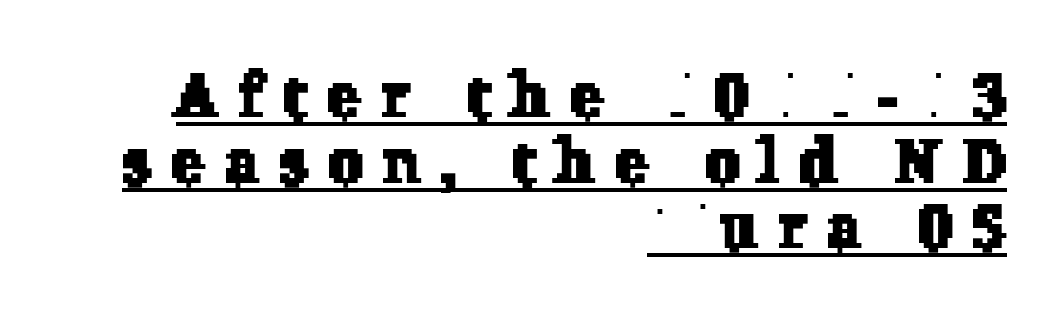
The image shows 62 px serif type; set right-aligned, tight line spacing (1.06x), unusually wide letter spacing (+0.33 em), underlined; low stroke contrast and a medium x-height.
